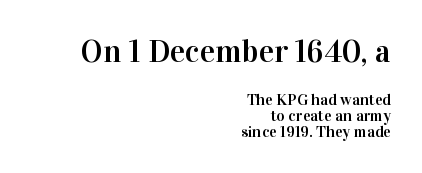
The image shows 32 px serif type, upright; set right-aligned, tight line spacing (1.0x), normal letter spacing, not underlined; the first (top) block is 2.0x larger; high stroke contrast and a medium x-height.
